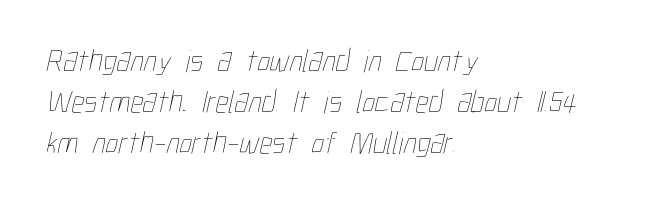
Character widths vary here, with narrow letters taking less room than wide ones. Anything drawn beneath the words? Only blank space. The passage is arranged the way most books set body copy — flush left. These lines sit exactly where default settings would place them. The letterforms sit at book weight or below. These lines keep a tight, regular rhythm from letter to letter.
